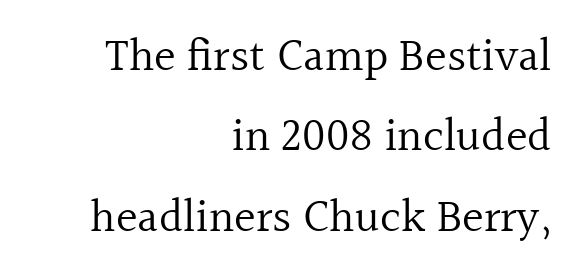
Q: Is the text bold? A: No.
Q: Is the text italic (slanted)? A: No, it is upright.
Q: Is the typeface a serif or a sans-serif typeface? A: Serif.
Q: Is the text underlined? A: No.
Q: How is the paragraph aligned? A: Right-aligned.
Q: Is the spacing between letters normal or unusually wide? A: Normal.
Q: Width (condensed, normal, or wide)? A: Normal.
Q: x-height? A: Medium.
Q: Monospaced? A: No.
